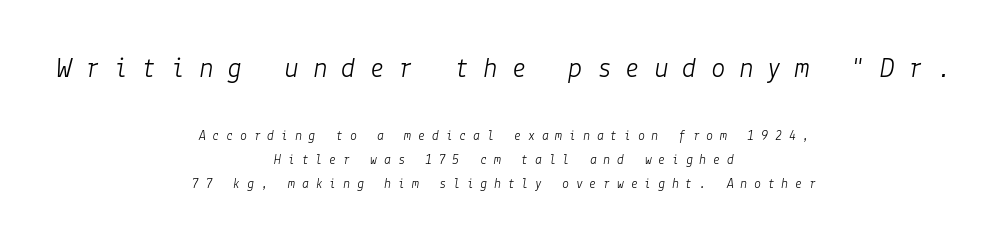
{"italic": "yes", "lean": "right", "slant_degrees": 9, "bold": "no", "weight": "light", "width": "normal", "stroke_contrast": "low", "x_height": "medium", "underline": "no", "align": "center", "line_spacing_ratio": 1.74, "letter_spacing": "wide", "letter_spacing_em": 0.48, "larger_block": "first", "size_ratio": 2.07, "glyph_px": 29}
